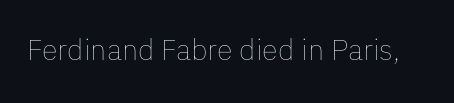
{"italic": "no", "bold": "no", "weight": "thin", "width": "normal", "stroke_contrast": "low", "x_height": "medium", "monospaced": "no", "underline": "no", "letter_spacing": "normal", "letter_spacing_em": 0.0, "glyph_px": 29}
